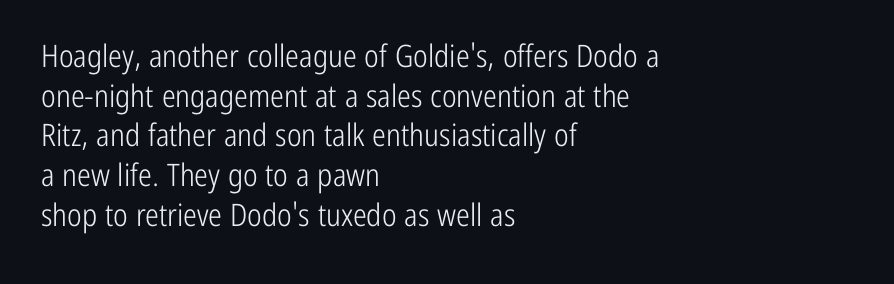
{"serif": "no", "italic": "no", "bold": "no", "weight": "light", "width": "condensed", "stroke_contrast": "low", "x_height": "medium", "monospaced": "no", "underline": "no", "align": "left", "line_spacing": "normal", "line_spacing_ratio": 1.28, "letter_spacing": "normal", "letter_spacing_em": 0.0, "glyph_px": 31}
